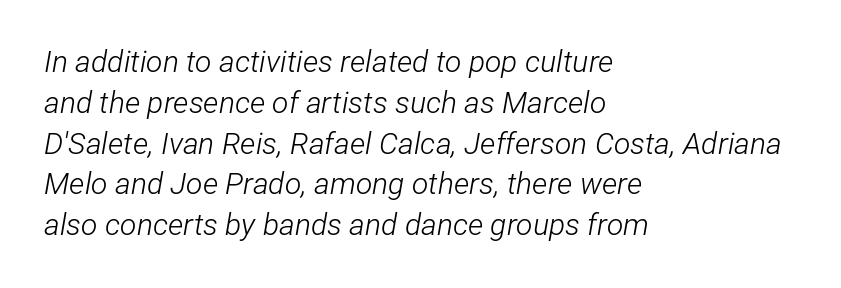
The image shows 30 px light, condensed type, italic (leaning right); set left-aligned, normal line spacing (1.36x), normal letter spacing, not underlined; low stroke contrast and a medium x-height.
